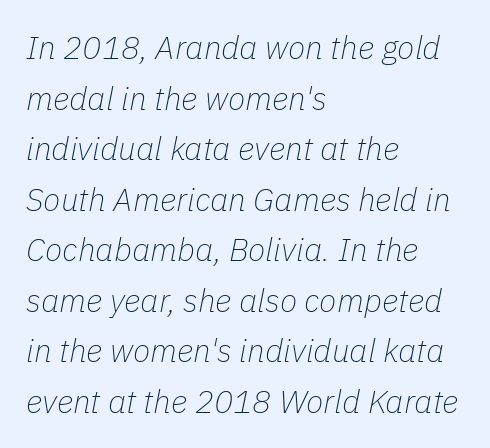
The image shows 32 px thin type, italic (leaning right); set left-aligned, normal line spacing (1.58x), normal letter spacing, not underlined; low stroke contrast and a medium x-height.
